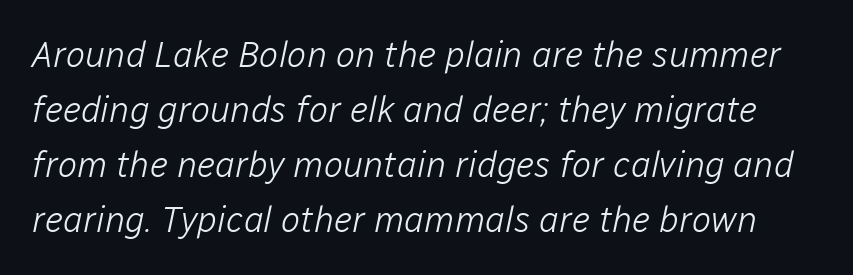
Q: Is the text bold? A: No.
Q: Is the text italic (slanted)? A: Yes, it leans right by about 12 degrees.
Q: Is the text underlined? A: No.
Q: Is the spacing between letters normal or unusually wide? A: Normal.
Q: Is the spacing between lines tight, normal or loose? A: Normal.
Q: Width (condensed, normal, or wide)? A: Normal.
Q: Stroke contrast? A: Low.
Q: x-height? A: Medium.
Q: Monospaced? A: No.
